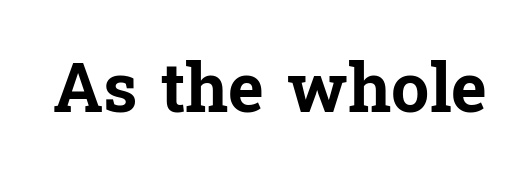
Q: Is the text bold? A: Yes.
Q: Is the text italic (slanted)? A: No, it is upright.
Q: Is the typeface a serif or a sans-serif typeface? A: Serif.
Q: Is the text underlined? A: No.
Q: Is the spacing between letters normal or unusually wide? A: Normal.
Q: Width (condensed, normal, or wide)? A: Normal.
Q: Stroke contrast? A: Low.
Q: x-height? A: Medium.
Q: Monospaced? A: No.
